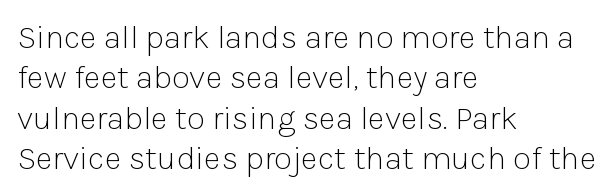
The image shows 33 px light sans-serif type, upright; set left-aligned, line spacing 1.22x, normal letter spacing, not underlined; low stroke contrast and a medium x-height.
